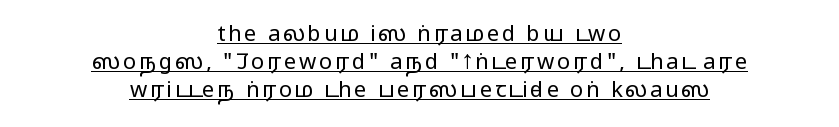
Q: Is the text bold? A: No.
Q: Is the text italic (slanted)? A: No, it is upright.
Q: Is the text underlined? A: Yes.
Q: How is the paragraph aligned? A: Centered.
Q: Is the spacing between lines tight, normal or loose? A: Normal.
